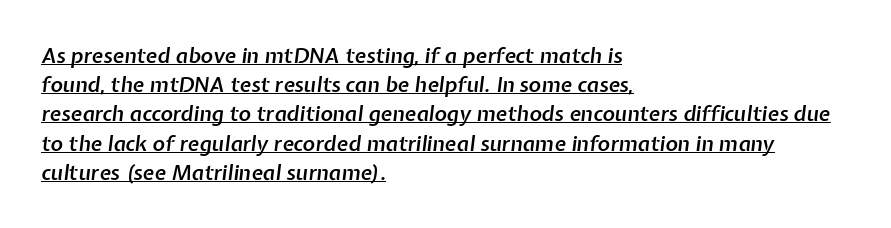
The image shows 21 px text type, italic (leaning right); set left-aligned, normal line spacing (1.39x), normal letter spacing, underlined.
